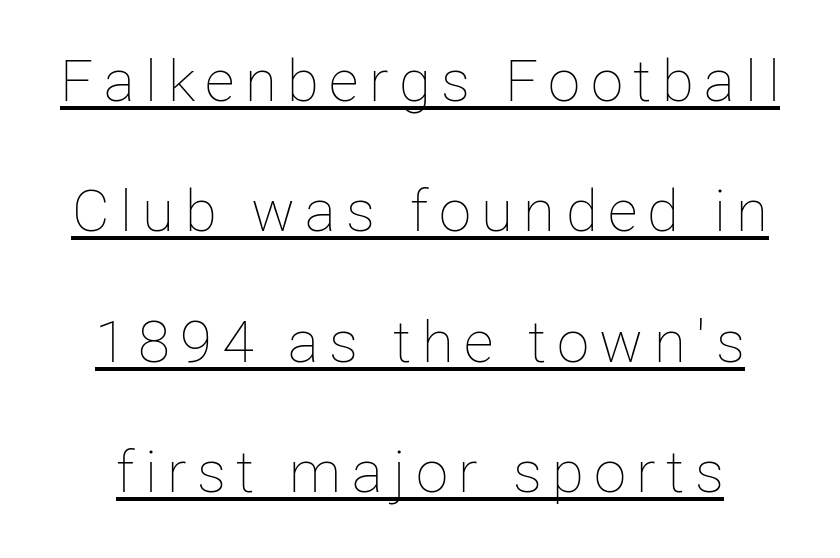
The image shows 58 px thin type, upright; set loose line spacing (2.25x), underlined; low stroke contrast and a medium x-height.
